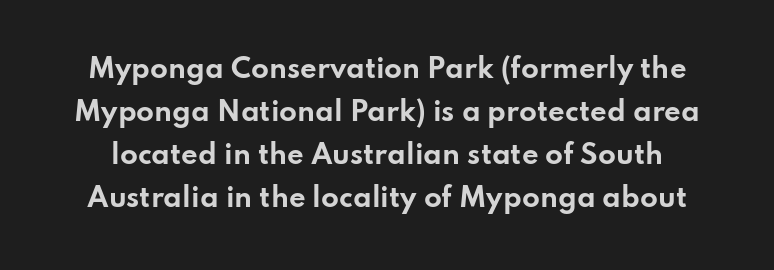
{"italic": "no", "bold": "yes", "underline": "no", "line_spacing": "normal", "line_spacing_ratio": 1.66, "letter_spacing": "normal", "letter_spacing_em": 0.0, "glyph_px": 26}
